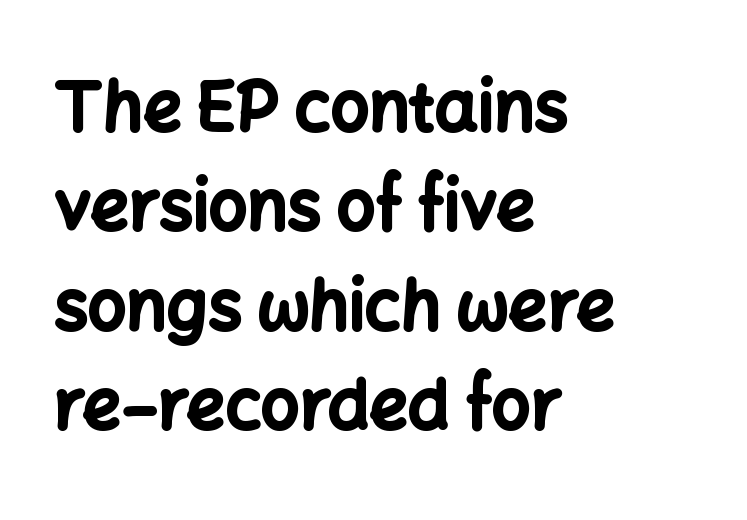
Q: Is the text bold? A: Yes.
Q: Is the text italic (slanted)? A: No, it is upright.
Q: Is the typeface a serif or a sans-serif typeface? A: Sans-serif.
Q: Is the text underlined? A: No.
Q: How is the paragraph aligned? A: Left-aligned.
Q: Is the spacing between letters normal or unusually wide? A: Normal.
Q: Is the spacing between lines tight, normal or loose? A: Normal.
Q: Width (condensed, normal, or wide)? A: Normal.
Q: Stroke contrast? A: Low.
Q: x-height? A: Medium.
Q: Monospaced? A: No.
